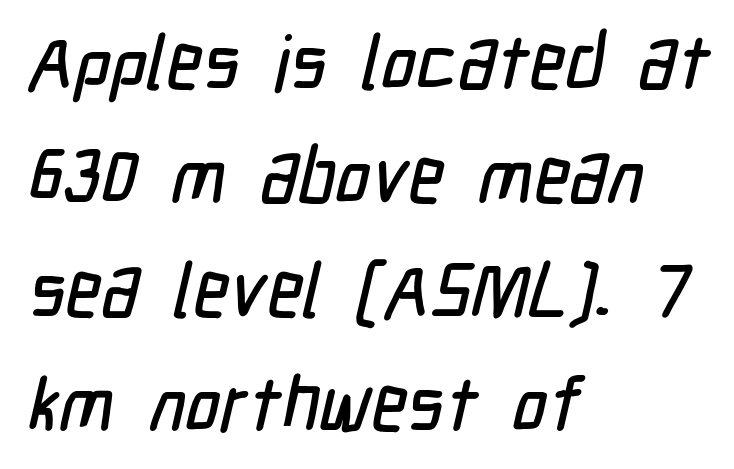
The image shows 76 px condensed sans-serif type; set left-aligned, normal line spacing (1.5x), normal letter spacing, not underlined; low stroke contrast and a medium x-height.
